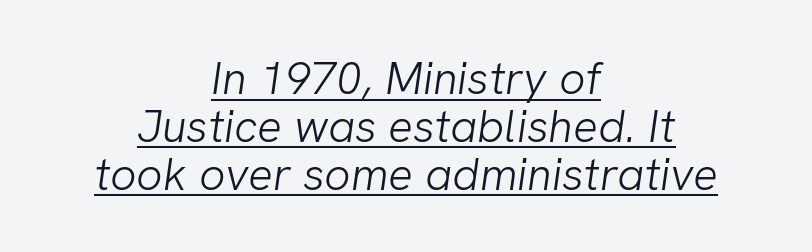
Q: Is the text bold? A: No.
Q: Is the typeface a serif or a sans-serif typeface? A: Sans-serif.
Q: Is the text underlined? A: Yes.
Q: How is the paragraph aligned? A: Centered.
Q: Is the spacing between letters normal or unusually wide? A: Normal.
Q: Is the spacing between lines tight, normal or loose? A: Tight.
Q: Width (condensed, normal, or wide)? A: Normal.
Q: Stroke contrast? A: Low.
Q: x-height? A: Medium.
Q: Monospaced? A: No.
